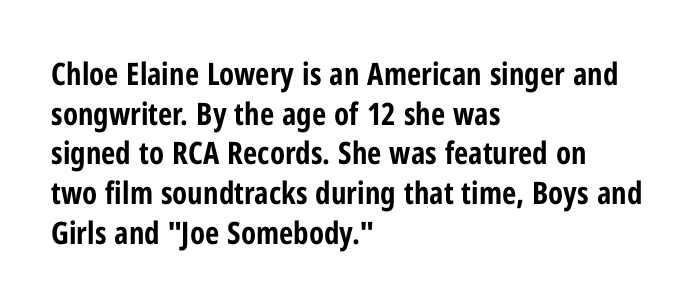
The image shows 31 px bold, condensed sans-serif type, upright; set left-aligned, normal line spacing (1.28x), normal letter spacing, not underlined; low stroke contrast and a medium x-height.
